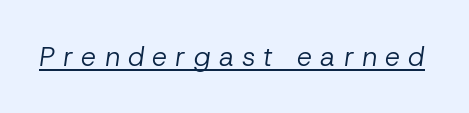
This is not heavy type; no bold has been used. Look at the tracking — it's clearly loosened, letters drifting apart. This is oblique type, the kind used for emphasis or titles. Check the space under the baseline: a stroke is drawn there.
